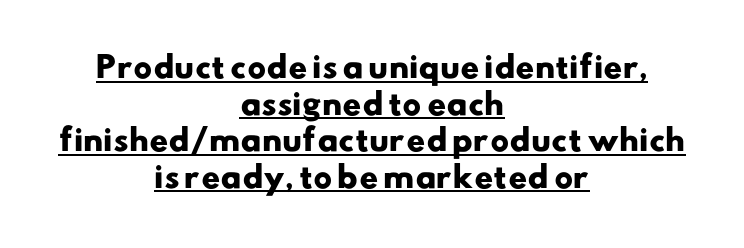
Is the letter spacing exaggerated? No — it looks like the ordinary default. Do the characters align in a grid? No, the font is proportional. I'd describe the lettering as bold — thick and assertive. Are there feet on the stems? There aren't — it's a sans.
